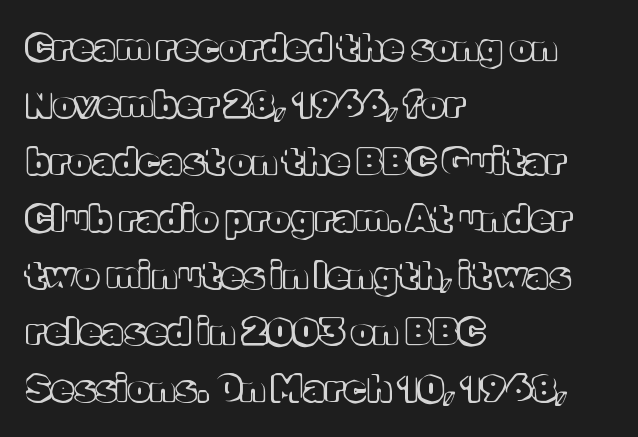
Each letter keeps its own natural width here, so spacing adapts to shape. If you drew a line through each stem, it would be perfectly vertical. These lines stack with their left ends in a neat column. The zone under the glyphs is completely vacant. Inter-character spacing is left at the font's built-in metrics. The passage shown stacks its lines at a standard gap.
